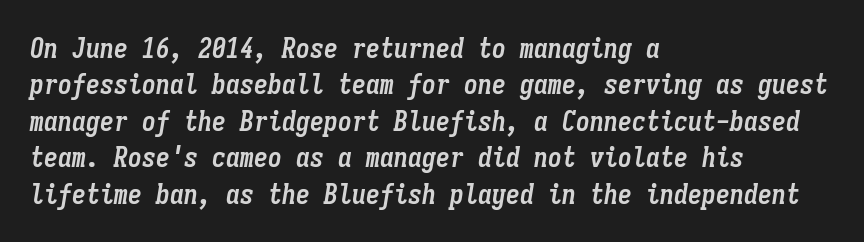
Q: Is the text bold? A: Yes.
Q: Is the text italic (slanted)? A: Yes, it leans right by about 9 degrees.
Q: Is the text underlined? A: No.
Q: How is the paragraph aligned? A: Left-aligned.
Q: Is the spacing between letters normal or unusually wide? A: Normal.
Q: Is the spacing between lines tight, normal or loose? A: Normal.
Q: Width (condensed, normal, or wide)? A: Condensed.
Q: Stroke contrast? A: Low.
Q: x-height? A: Medium.
Q: Monospaced? A: Yes.
